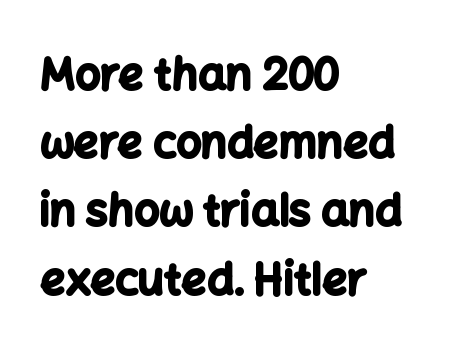
Q: Is the text bold? A: Yes.
Q: Is the text italic (slanted)? A: No, it is upright.
Q: Is the typeface a serif or a sans-serif typeface? A: Sans-serif.
Q: Is the text underlined? A: No.
Q: How is the paragraph aligned? A: Left-aligned.
Q: Is the spacing between letters normal or unusually wide? A: Normal.
Q: Is the spacing between lines tight, normal or loose? A: Normal.
Q: Width (condensed, normal, or wide)? A: Normal.
Q: Stroke contrast? A: Low.
Q: x-height? A: Medium.
Q: Monospaced? A: No.
